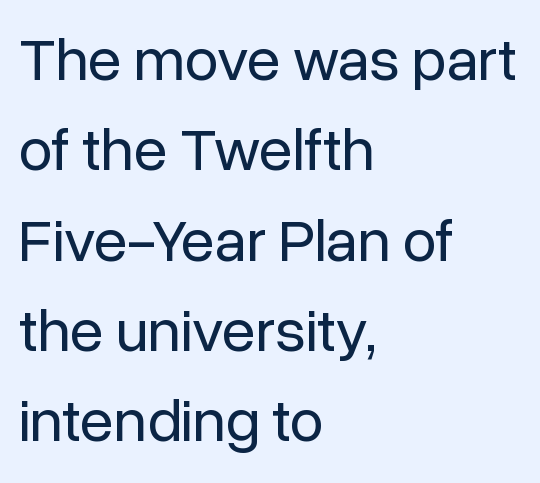
{"serif": "no", "italic": "no", "bold": "no", "weight": "regular", "width": "normal", "stroke_contrast": "low", "x_height": "medium", "monospaced": "no", "underline": "no", "align": "left", "line_spacing": "normal", "line_spacing_ratio": 1.48, "letter_spacing": "normal", "letter_spacing_em": 0.0, "glyph_px": 61}
